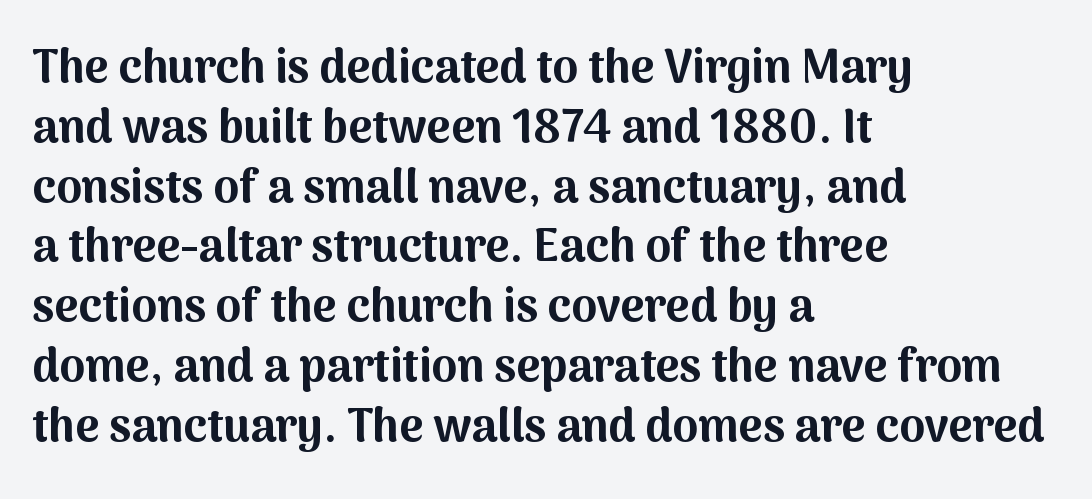
The image shows 46 px bold sans-serif type, upright; set left-aligned, normal line spacing (1.3x), normal letter spacing, not underlined; medium stroke contrast and a medium x-height.
